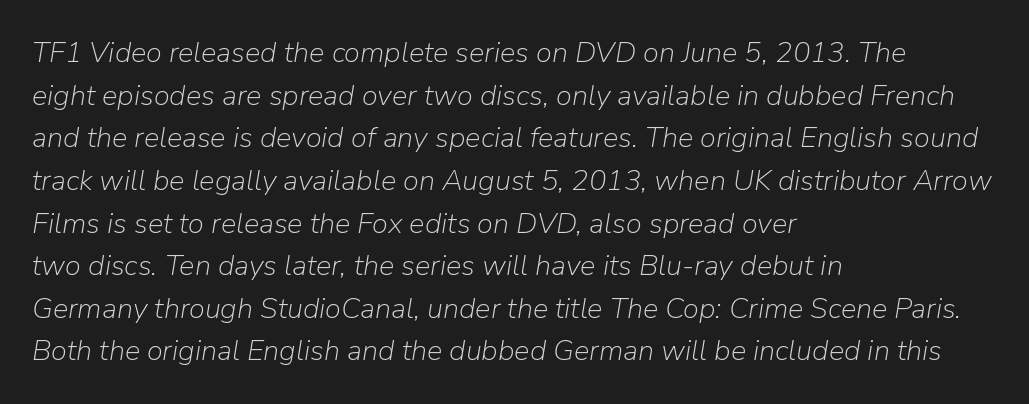
The rendering uses a moderate line-height, typical for paragraphs. Spacing verdict: proportional, widths tailored to each character. Nothing heavy about these letters — not bold at all. This sample uses plain, unmodified letter spacing.
